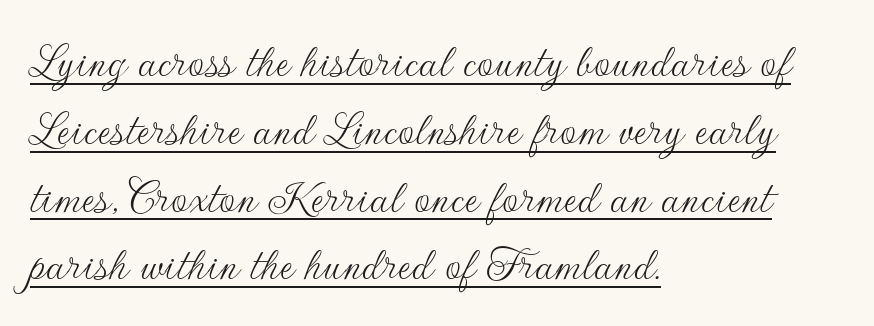
The image shows 51 px thin sans-serif type; set left-aligned, normal line spacing (1.33x), normal letter spacing, underlined; low stroke contrast and a small x-height.
